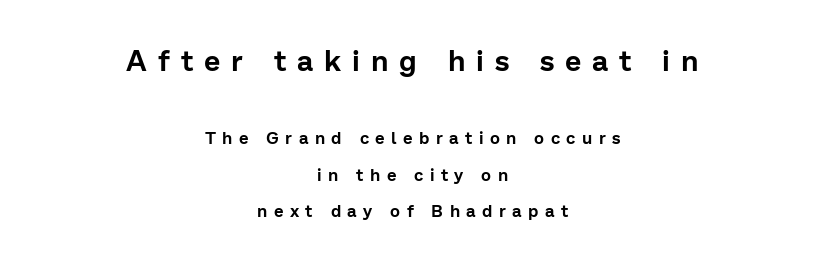
The image shows 29 px sans-serif type, upright; set centered, loose line spacing (2.14x), unusually wide letter spacing (+0.38 em), not underlined; the first (top) block is 1.71x larger; low stroke contrast and a medium x-height.
